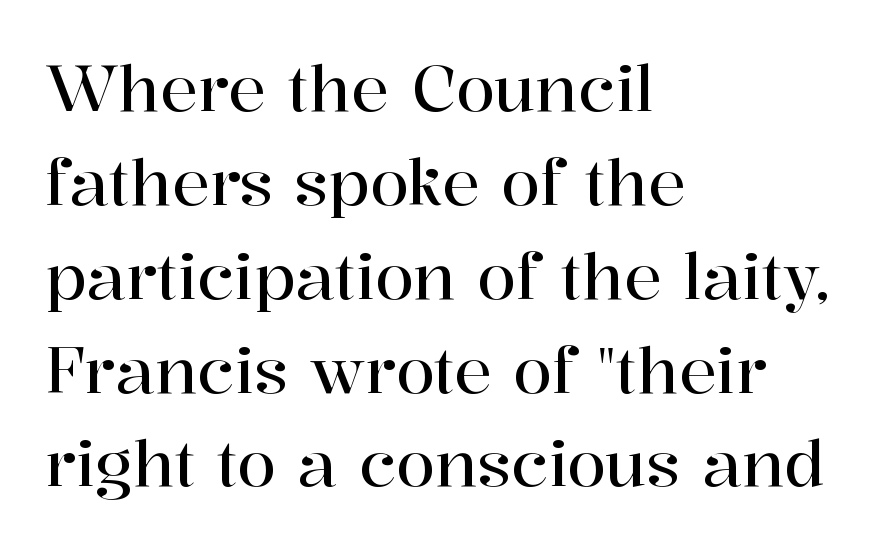
Q: Is the text italic (slanted)? A: No, it is upright.
Q: Is the typeface a serif or a sans-serif typeface? A: Serif.
Q: Is the text underlined? A: No.
Q: How is the paragraph aligned? A: Left-aligned.
Q: Is the spacing between letters normal or unusually wide? A: Normal.
Q: Is the spacing between lines tight, normal or loose? A: Normal.
Q: Width (condensed, normal, or wide)? A: Normal.
Q: Stroke contrast? A: High.
Q: x-height? A: Medium.
Q: Monospaced? A: No.
